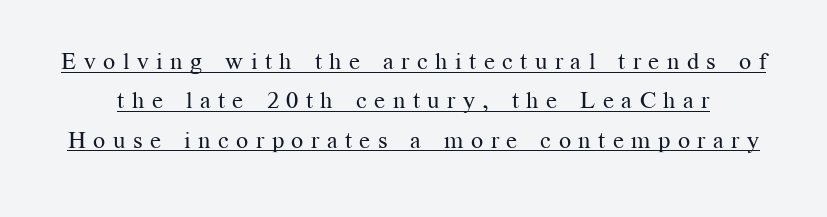
{"italic": "no", "bold": "no", "underline": "yes", "line_spacing": "normal", "line_spacing_ratio": 1.64, "letter_spacing": "wide", "letter_spacing_em": 0.31, "glyph_px": 24}
